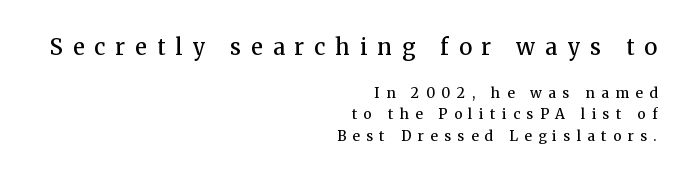
Q: Is the text bold? A: Semi-bold.
Q: Is the text italic (slanted)? A: No, it is upright.
Q: Is the text underlined? A: No.
Q: How is the paragraph aligned? A: Right-aligned.
Q: Is the spacing between letters normal or unusually wide? A: Unusually wide.
Q: Is the spacing between lines tight, normal or loose? A: Normal.
Q: Which block of text is set in a larger size, the first (top) or the second (bottom)? A: The first (top) one.
